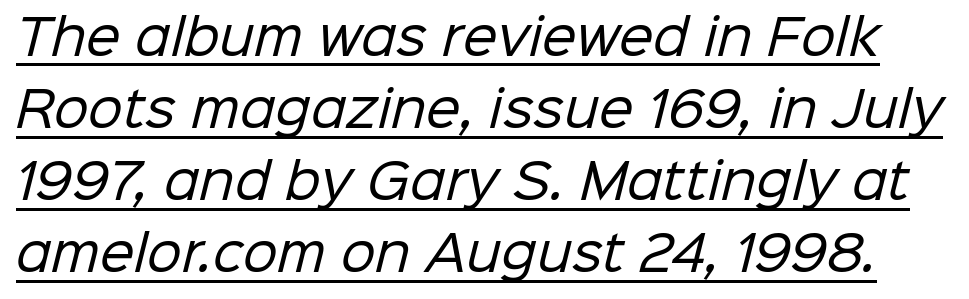
Q: Is the text bold? A: No.
Q: Is the typeface a serif or a sans-serif typeface? A: Sans-serif.
Q: Is the text underlined? A: Yes.
Q: Is the spacing between letters normal or unusually wide? A: Normal.
Q: Is the spacing between lines tight, normal or loose? A: Normal.
Q: Width (condensed, normal, or wide)? A: Normal.
Q: Stroke contrast? A: Low.
Q: x-height? A: Medium.
Q: Monospaced? A: No.
